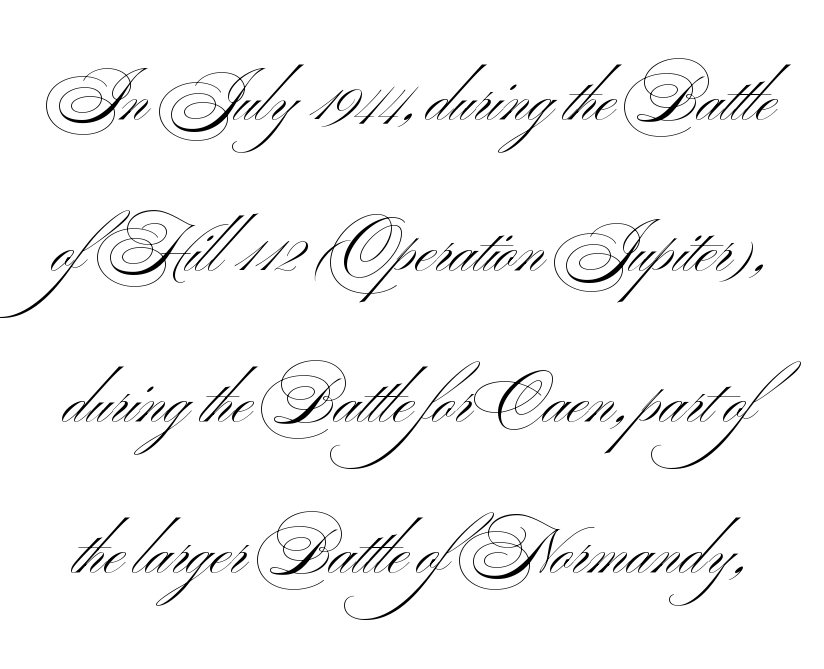
The type is set solid horizontally, with unmodified tracking. To sum up the face: it is a sans, with no serifs. The baseline area is clear. A typesetter would call this leading open, well beyond the default. The weight would be labelled regular, book, light, or lighter still. Note the varied advance widths — an 'i' is clearly narrower than an 'm'.
